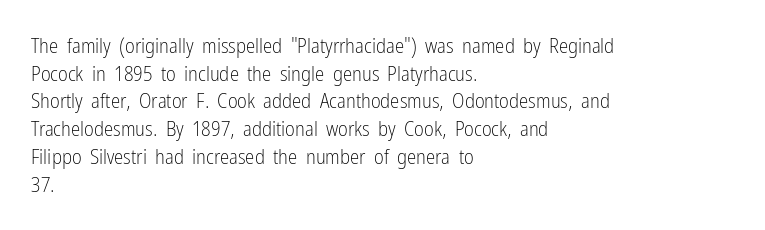
The image shows 21 px text type, upright; set left-aligned, normal line spacing (1.32x), normal letter spacing, not underlined.
